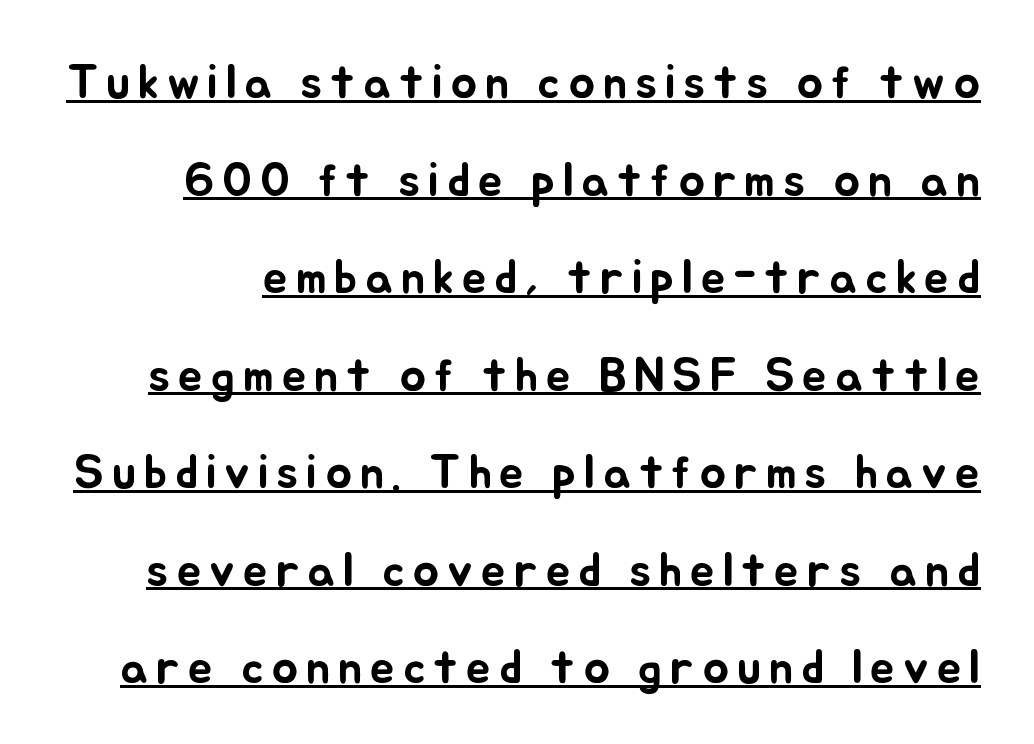
{"italic": "no", "width": "normal", "stroke_contrast": "low", "x_height": "small", "monospaced": "no", "underline": "yes", "line_spacing": "loose", "line_spacing_ratio": 1.99, "glyph_px": 49}
